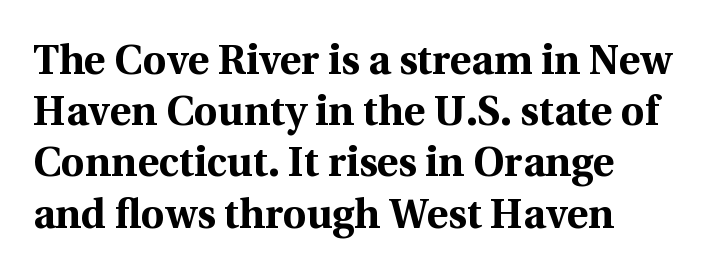
Q: Is the text bold? A: Yes.
Q: Is the text italic (slanted)? A: No, it is upright.
Q: Is the typeface a serif or a sans-serif typeface? A: Serif.
Q: Is the text underlined? A: No.
Q: Is the spacing between letters normal or unusually wide? A: Normal.
Q: Is the spacing between lines tight, normal or loose? A: Normal.
Q: Width (condensed, normal, or wide)? A: Normal.
Q: x-height? A: Medium.
Q: Monospaced? A: No.
